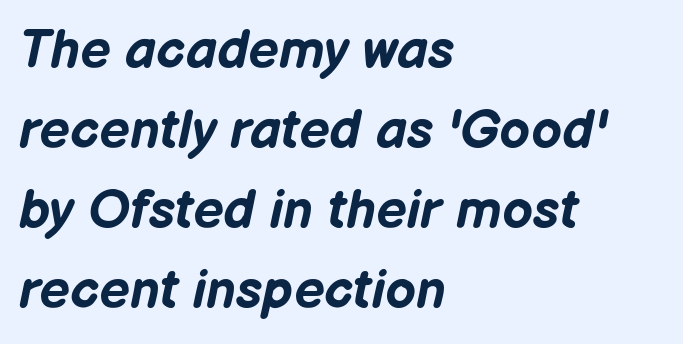
The image shows 54 px bold type, italic (leaning right); set left-aligned, normal line spacing (1.48x), normal letter spacing, not underlined; low stroke contrast and a medium x-height.
